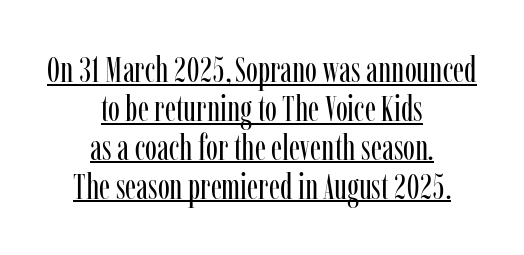
The letters advance in unequal steps, a hallmark of proportional type. The axis of the letterforms is exactly vertical. Teacher's note: observe the equal gaps on both sides — that is centered alignment. This block would grow much taller if given ordinary leading; it's compressed now. No chunkiness to these letters — they're not bold.
